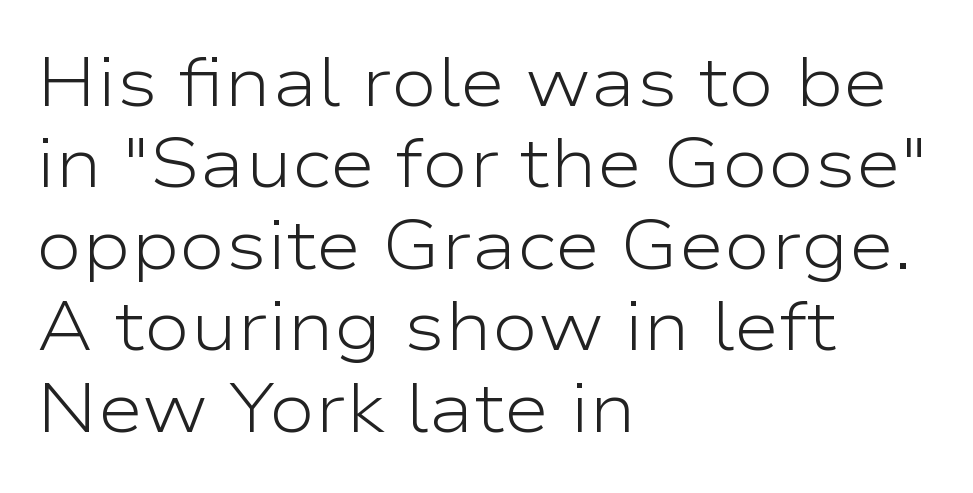
{"serif": "no", "italic": "no", "bold": "no", "weight": "light", "width": "wide", "stroke_contrast": "low", "x_height": "medium", "monospaced": "no", "underline": "no", "align": "left", "line_spacing_ratio": 1.18, "letter_spacing": "normal", "letter_spacing_em": 0.0, "glyph_px": 69}
